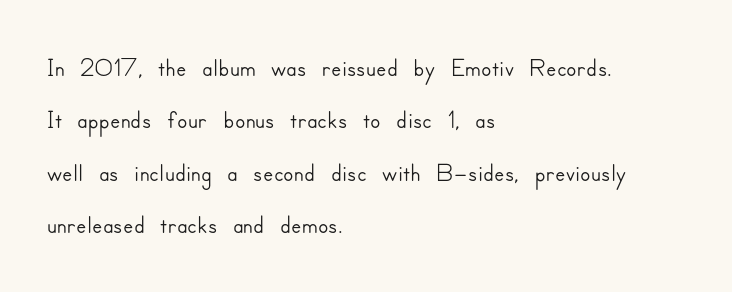
Q: Is the text italic (slanted)? A: No, it is upright.
Q: Is the typeface a serif or a sans-serif typeface? A: Sans-serif.
Q: Is the text underlined? A: No.
Q: How is the paragraph aligned? A: Left-aligned.
Q: Is the spacing between letters normal or unusually wide? A: Normal.
Q: Is the spacing between lines tight, normal or loose? A: Normal.
Q: Width (condensed, normal, or wide)? A: Normal.
Q: Stroke contrast? A: Low.
Q: x-height? A: Small.
Q: Monospaced? A: No.
